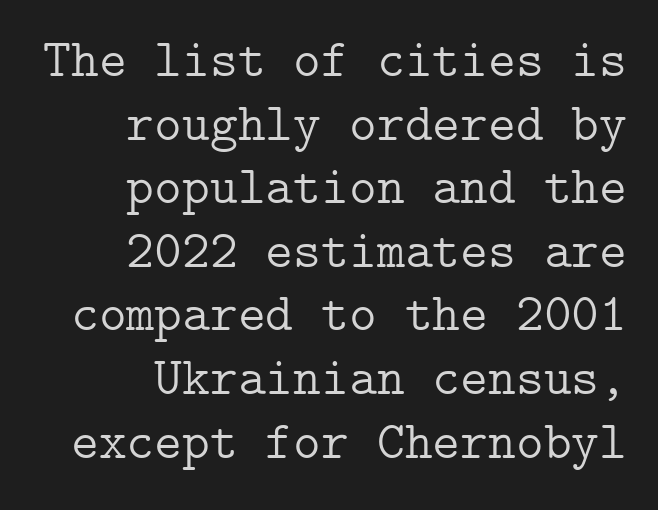
Q: Is the text bold? A: No.
Q: Is the text italic (slanted)? A: No, it is upright.
Q: Is the typeface a serif or a sans-serif typeface? A: Serif.
Q: Is the text underlined? A: No.
Q: How is the paragraph aligned? A: Right-aligned.
Q: Is the spacing between letters normal or unusually wide? A: Normal.
Q: Width (condensed, normal, or wide)? A: Normal.
Q: Stroke contrast? A: Low.
Q: x-height? A: Medium.
